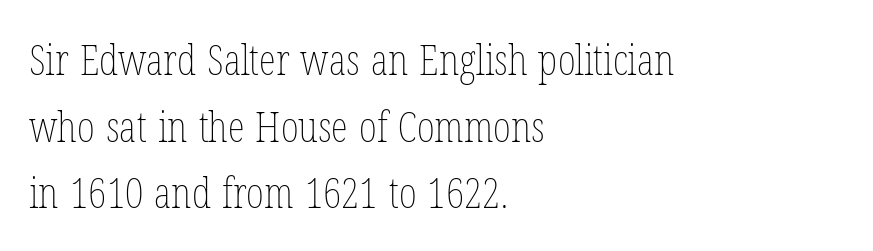
This sample uses plain, unmodified letter spacing. Is the stroke heavy? The answer is a plain regular-or-lighter. Caption: multi-line text, flush left, ragged right. Vertically, the passage feels balanced, rows spaced as you'd expect. You could not count columns in this text — the font is proportionally spaced.
